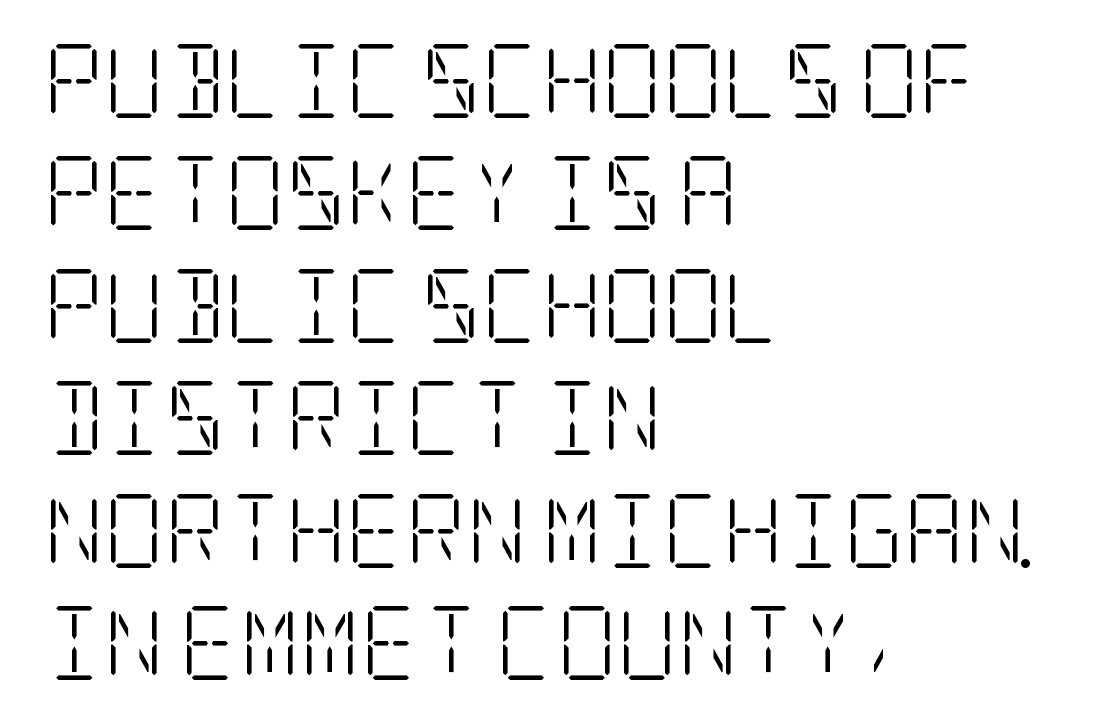
Q: Is the text bold? A: No.
Q: Is the text italic (slanted)? A: No, it is upright.
Q: Is the typeface a serif or a sans-serif typeface? A: Serif.
Q: Is the text underlined? A: No.
Q: How is the paragraph aligned? A: Left-aligned.
Q: Is the spacing between letters normal or unusually wide? A: Normal.
Q: Is the spacing between lines tight, normal or loose? A: Normal.
Q: Width (condensed, normal, or wide)? A: Condensed.
Q: Stroke contrast? A: Low.
Q: x-height? A: Large.
